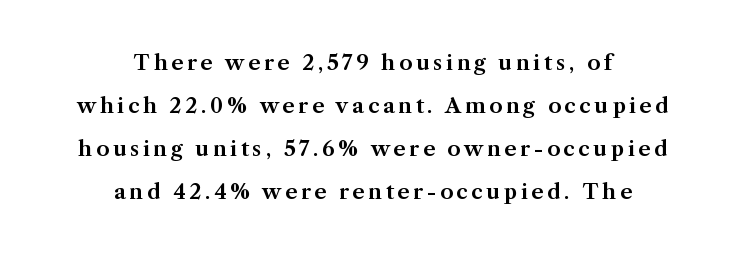
Q: Is the text italic (slanted)? A: No, it is upright.
Q: Is the text underlined? A: No.
Q: How is the paragraph aligned? A: Centered.
Q: Is the spacing between lines tight, normal or loose? A: Loose.
